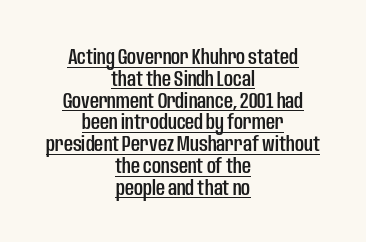
Honestly, the underline is the first thing you notice here. Casual observation: everything's sitting right in the middle. The font's upright variant was chosen for this text. No extra tracking has been applied to these lines.
